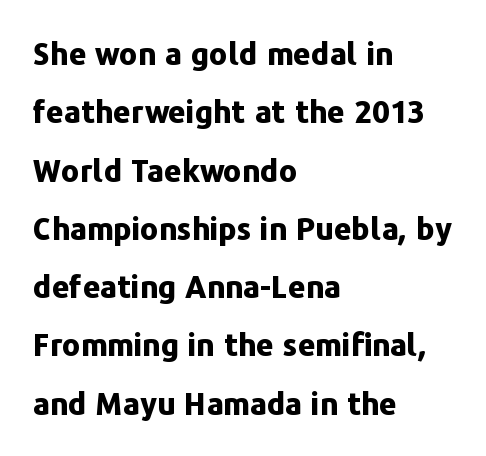
Q: Is the text bold? A: Yes.
Q: Is the text italic (slanted)? A: No, it is upright.
Q: Is the typeface a serif or a sans-serif typeface? A: Sans-serif.
Q: Is the text underlined? A: No.
Q: How is the paragraph aligned? A: Left-aligned.
Q: Is the spacing between letters normal or unusually wide? A: Normal.
Q: Width (condensed, normal, or wide)? A: Normal.
Q: Stroke contrast? A: Low.
Q: x-height? A: Medium.
Q: Monospaced? A: No.
